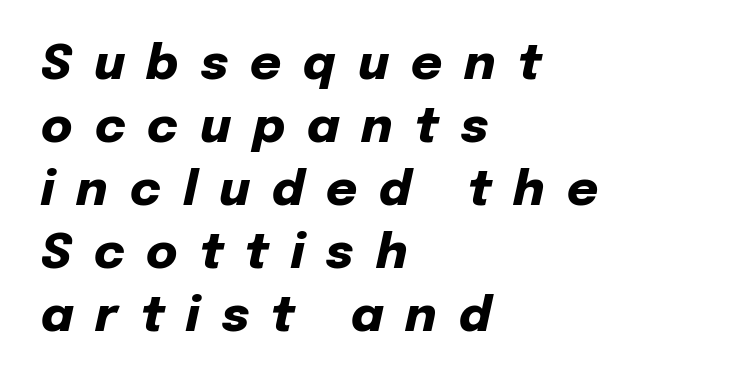
The image shows 48 px heavy type, italic (leaning right); set left-aligned, normal line spacing (1.31x), unusually wide letter spacing (+0.46 em), not underlined; low stroke contrast and a medium x-height.
